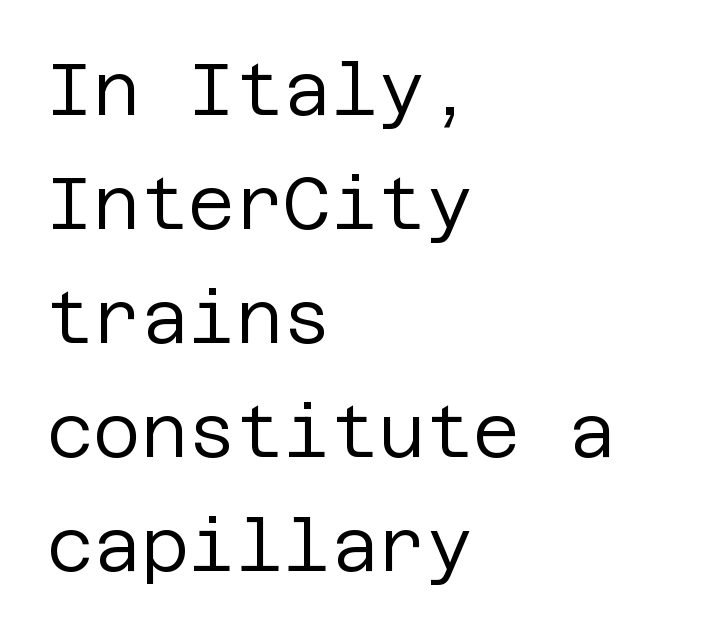
Q: Is the text bold? A: No.
Q: Is the text italic (slanted)? A: No, it is upright.
Q: Is the typeface a serif or a sans-serif typeface? A: Sans-serif.
Q: Is the text underlined? A: No.
Q: How is the paragraph aligned? A: Left-aligned.
Q: Is the spacing between letters normal or unusually wide? A: Normal.
Q: Is the spacing between lines tight, normal or loose? A: Normal.
Q: Width (condensed, normal, or wide)? A: Normal.
Q: Stroke contrast? A: Low.
Q: x-height? A: Large.
